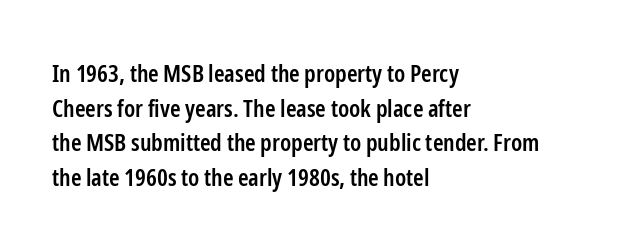
The image shows 24 px text type, upright; set left-aligned, normal line spacing (1.44x), normal letter spacing, not underlined.
